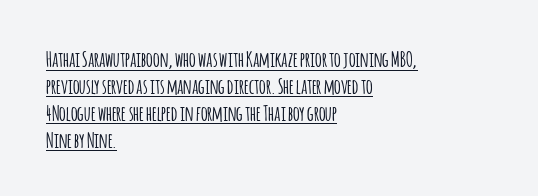
The image shows 21 px text type, upright; set left-aligned, normal line spacing (1.28x), normal letter spacing, underlined.
